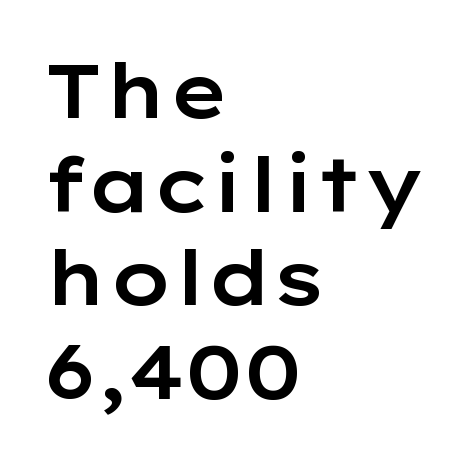
This sample uses an upright cut, with every glyph sitting square on the baseline. A classic flush-left, rag-right setting is used for this passage. The passage shown stacks its lines at a standard gap. This rendering leaves character spacing at its baseline value. Note: no serifs on the glyphs.
